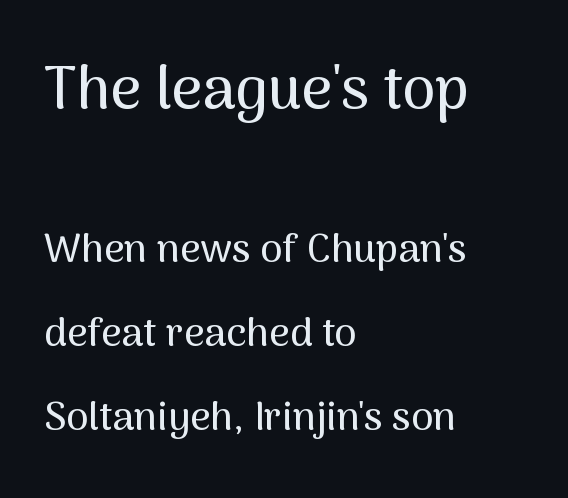
The image shows 60 px sans-serif type, upright; set left-aligned, loose line spacing (2.11x), normal letter spacing, not underlined; the first (top) block is 1.5x larger; medium stroke contrast and a medium x-height.
